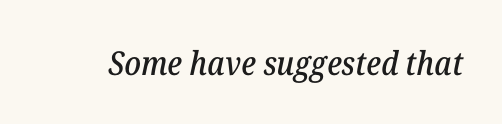
Q: Is the text italic (slanted)? A: Yes, it leans right by about 12 degrees.
Q: Is the typeface a serif or a sans-serif typeface? A: Serif.
Q: Is the text underlined? A: No.
Q: Is the spacing between letters normal or unusually wide? A: Normal.
Q: Width (condensed, normal, or wide)? A: Normal.
Q: Stroke contrast? A: Low.
Q: x-height? A: Medium.
Q: Monospaced? A: No.
